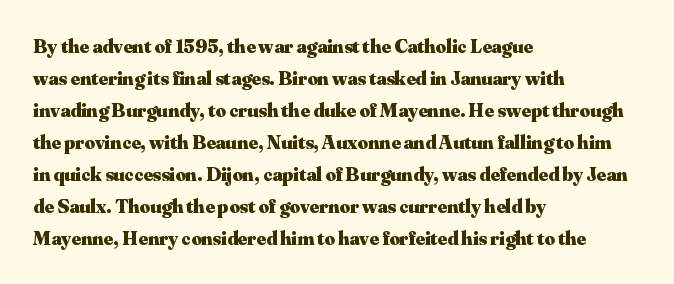
Q: Is the text bold? A: Yes.
Q: Is the text italic (slanted)? A: No, it is upright.
Q: Is the text underlined? A: No.
Q: How is the paragraph aligned? A: Left-aligned.
Q: Is the spacing between letters normal or unusually wide? A: Normal.
Q: Is the spacing between lines tight, normal or loose? A: Normal.
